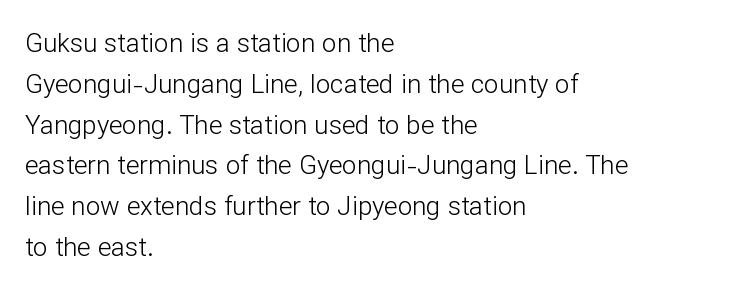
Q: Is the text bold? A: No.
Q: Is the text italic (slanted)? A: No, it is upright.
Q: Is the text underlined? A: No.
Q: How is the paragraph aligned? A: Left-aligned.
Q: Is the spacing between letters normal or unusually wide? A: Normal.
Q: Is the spacing between lines tight, normal or loose? A: Normal.
